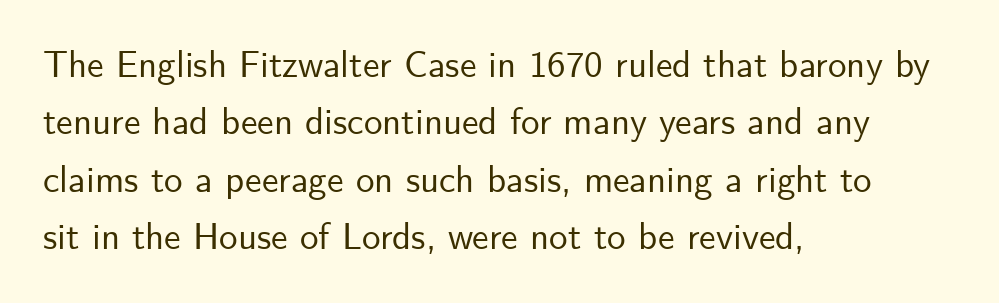
Tracking here is standard; glyphs follow each other at the usual distance. Each letter's strokes conclude bluntly, with no projecting serifs. Leading: standard. A classic flush-left, rag-right setting is used for this passage. The letters stand straight up with perfectly vertical stems.
